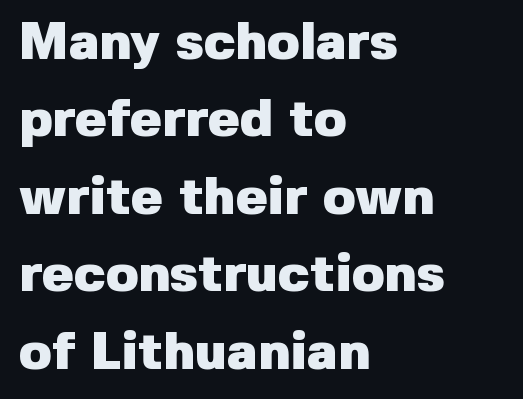
Q: Is the text bold? A: Yes.
Q: Is the text italic (slanted)? A: No, it is upright.
Q: Is the typeface a serif or a sans-serif typeface? A: Sans-serif.
Q: Is the text underlined? A: No.
Q: How is the paragraph aligned? A: Left-aligned.
Q: Is the spacing between letters normal or unusually wide? A: Normal.
Q: Is the spacing between lines tight, normal or loose? A: Normal.
Q: Width (condensed, normal, or wide)? A: Normal.
Q: Stroke contrast? A: Low.
Q: x-height? A: Medium.
Q: Monospaced? A: No.
